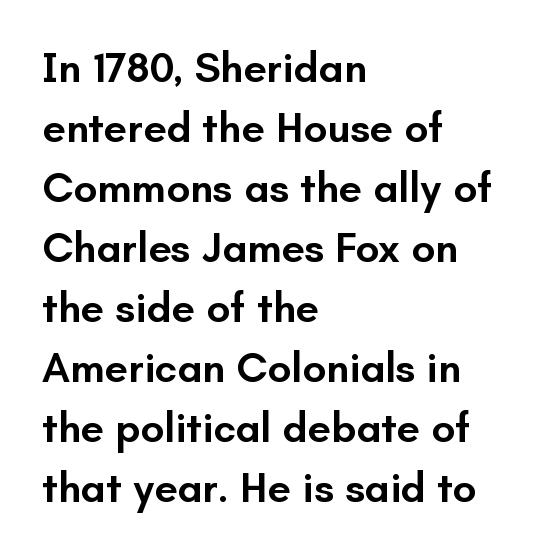
Character widths vary here, with narrow letters taking less room than wide ones. Characters remain perfectly vertical along every line. No word sits above an underline. Does the copy run flush right? No — it runs flush left.
